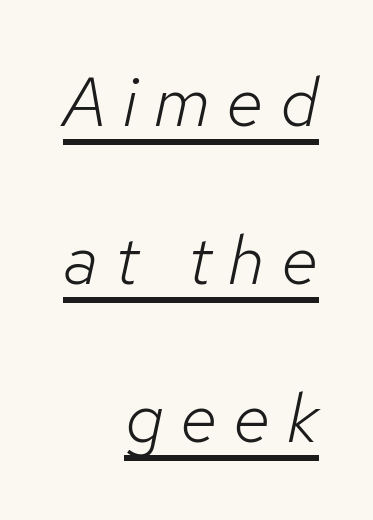
The image shows 69 px light type, italic (leaning right); set right-aligned, loose line spacing (2.29x), unusually wide letter spacing (+0.24 em), underlined; low stroke contrast and a medium x-height.
